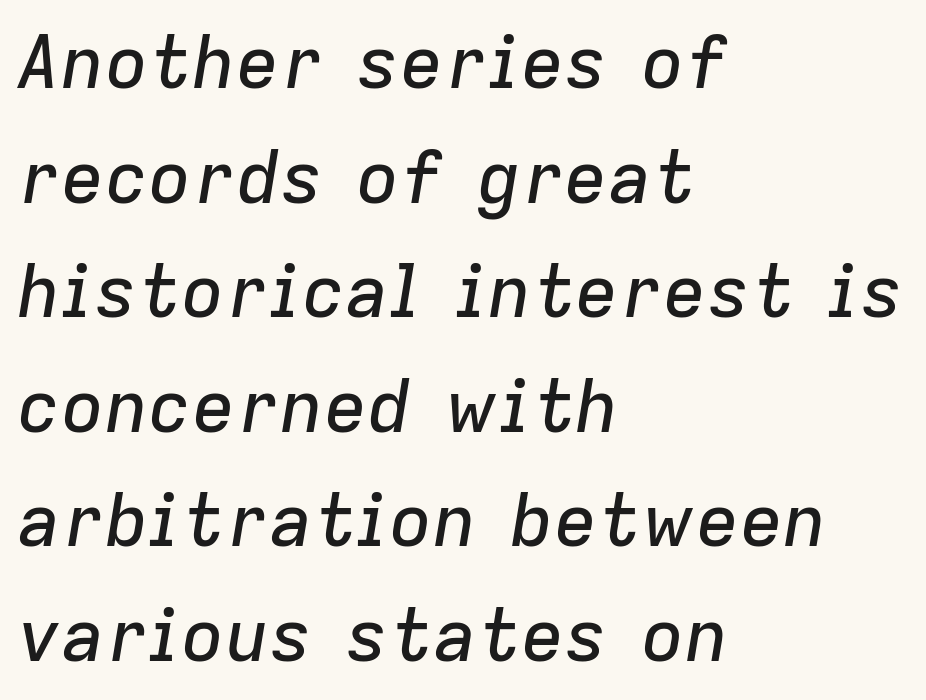
Q: Is the text italic (slanted)? A: Yes, it leans right by about 9 degrees.
Q: Is the text underlined? A: No.
Q: How is the paragraph aligned? A: Left-aligned.
Q: Is the spacing between letters normal or unusually wide? A: Normal.
Q: Is the spacing between lines tight, normal or loose? A: Normal.
Q: Width (condensed, normal, or wide)? A: Normal.
Q: Stroke contrast? A: Low.
Q: x-height? A: Medium.
Q: Monospaced? A: No.
